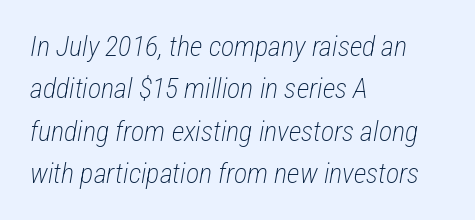
{"italic": "yes", "lean": "right", "slant_degrees": 12, "bold": "no", "weight": "light", "width": "condensed", "stroke_contrast": "low", "x_height": "medium", "monospaced": "no", "underline": "no", "align": "left", "line_spacing": "normal", "line_spacing_ratio": 1.51, "letter_spacing": "normal", "letter_spacing_em": 0.0, "glyph_px": 28}
